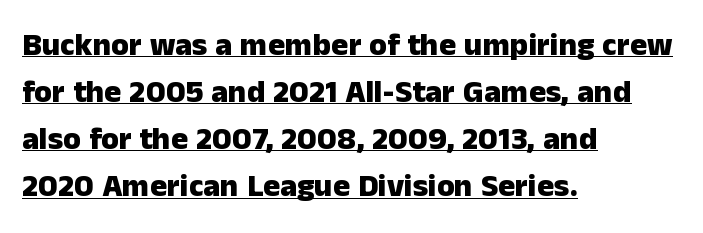
Horizontal bands of white between lines are of average thickness. This is the regular roman posture of the typeface. Strokes here are thick enough to call this a true bold. You could not count columns in this text — the font is proportionally spaced.
